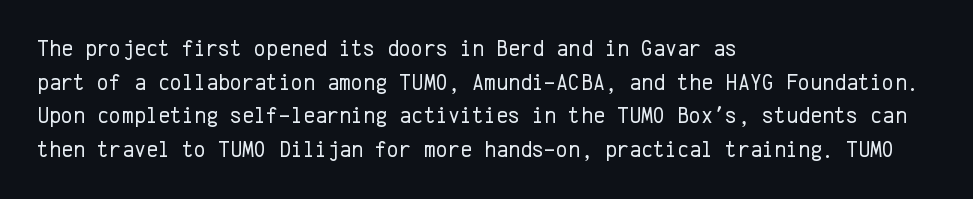
{"italic": "no", "bold": "no", "underline": "no", "align": "left", "line_spacing": "normal", "line_spacing_ratio": 1.46, "letter_spacing": "normal", "letter_spacing_em": 0.0, "glyph_px": 23}
